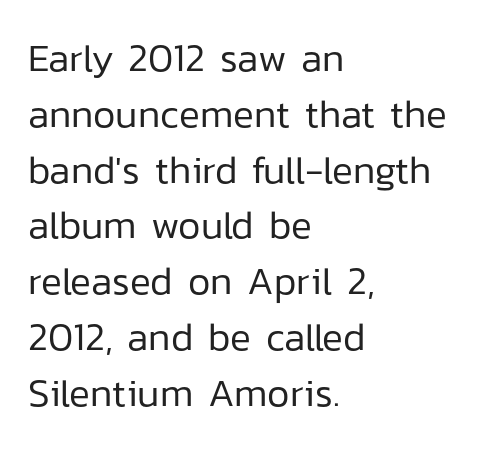
Is the letter spacing exaggerated? No — it looks like the ordinary default. The text block is weighted toward the left margin, trailing off unevenly rightward. Typographically, this falls in the sans-serif category. In terms of posture, this sample is upright.
